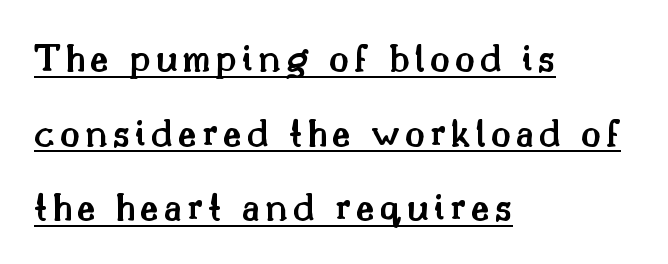
The image shows 41 px semibold serif type, upright; set left-aligned, line spacing 1.82x, underlined; medium stroke contrast and a small x-height.
